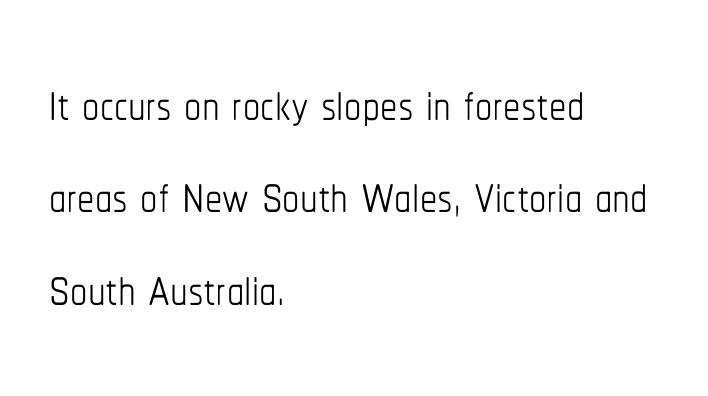
{"italic": "no", "bold": "no", "weight": "thin", "width": "condensed", "stroke_contrast": "low", "x_height": "medium", "monospaced": "no", "underline": "no", "align": "left", "line_spacing": "normal", "line_spacing_ratio": 1.34, "letter_spacing": "normal", "letter_spacing_em": 0.0, "glyph_px": 69}
